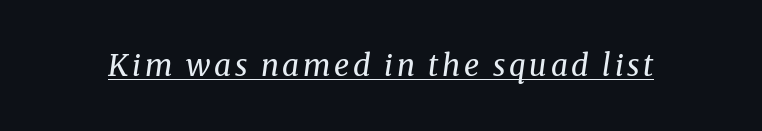
The image shows 30 px regular-weight serif type, italic (leaning right); set underlined; medium stroke contrast and a medium x-height.
